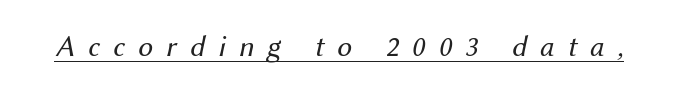
{"italic": "yes", "lean": "right", "slant_degrees": 12, "bold": "no", "weight": "regular", "width": "normal", "stroke_contrast": "medium", "x_height": "medium", "monospaced": "no", "underline": "yes", "letter_spacing": "wide", "letter_spacing_em": 0.44, "glyph_px": 30}
